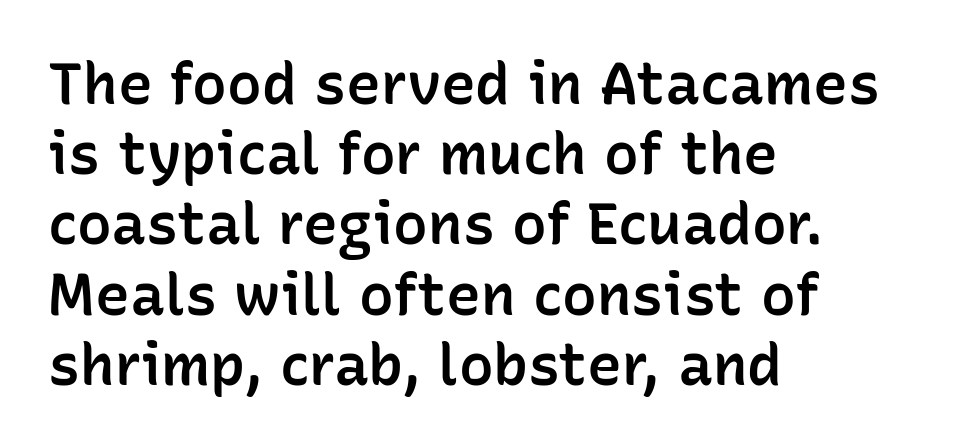
{"serif": "no", "italic": "no", "bold": "semi", "weight": "semibold", "width": "normal", "stroke_contrast": "low", "x_height": "medium", "monospaced": "no", "underline": "no", "align": "left", "line_spacing_ratio": 1.21, "letter_spacing": "normal", "letter_spacing_em": 0.0, "glyph_px": 58}
